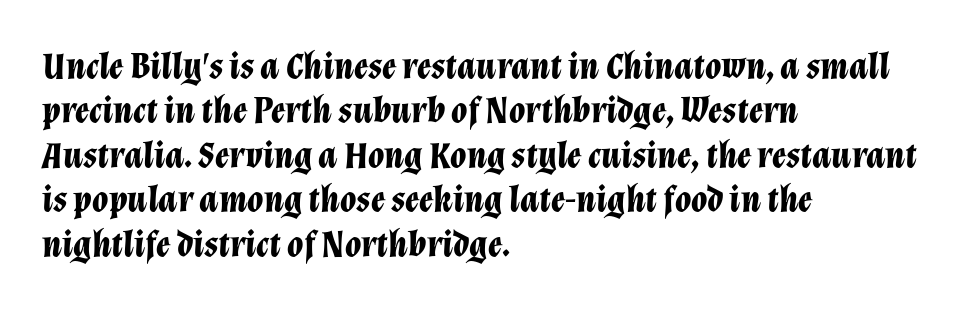
This is oblique type, the kind used for emphasis or titles. Students, note that the glyphs here touch the page at normal intervals. The letters advance in unequal steps, a hallmark of proportional type. The strip under each line holds only bare page. Heft: maximum for text — a bold.
